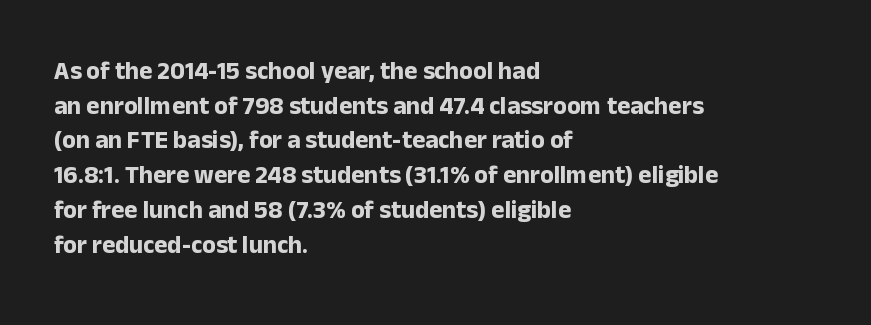
The image shows 25 px bold type, upright; set left-aligned, normal line spacing (1.39x), normal letter spacing, not underlined.
